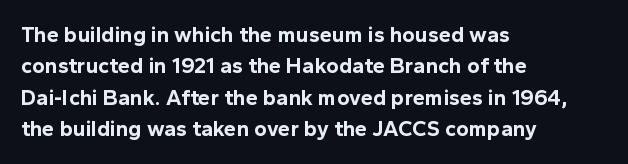
The image shows 22 px bold type, upright; set left-aligned, normal line spacing (1.43x), normal letter spacing, not underlined.
